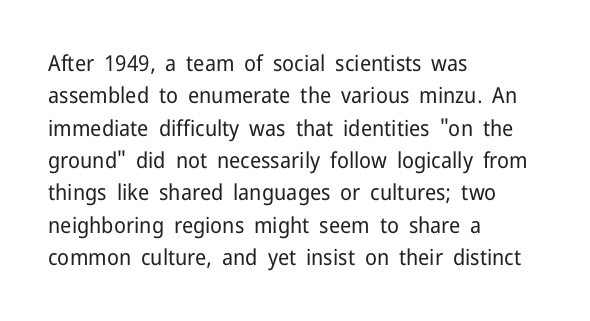
The image shows 22 px text type, upright; set left-aligned, normal line spacing (1.47x), normal letter spacing, not underlined.
